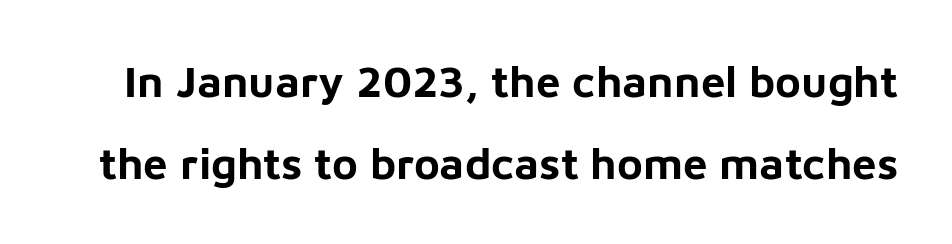
Is this a fixed-width face? No — the glyphs have proportional, varying widths. Nope, no serifs anywhere on these letters. The gap between lines stays unmarked. The typesetting leans heavy: a genuine bold. Compared with typical body copy, the letter spacing here is the same.
